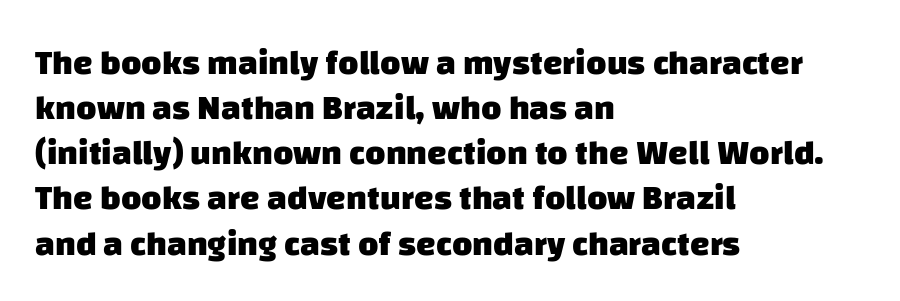
{"serif": "no", "bold": "yes", "weight": "heavy", "width": "normal", "stroke_contrast": "low", "x_height": "large", "monospaced": "no", "underline": "no", "align": "left", "line_spacing": "normal", "line_spacing_ratio": 1.29, "letter_spacing": "normal", "letter_spacing_em": 0.0, "glyph_px": 35}
